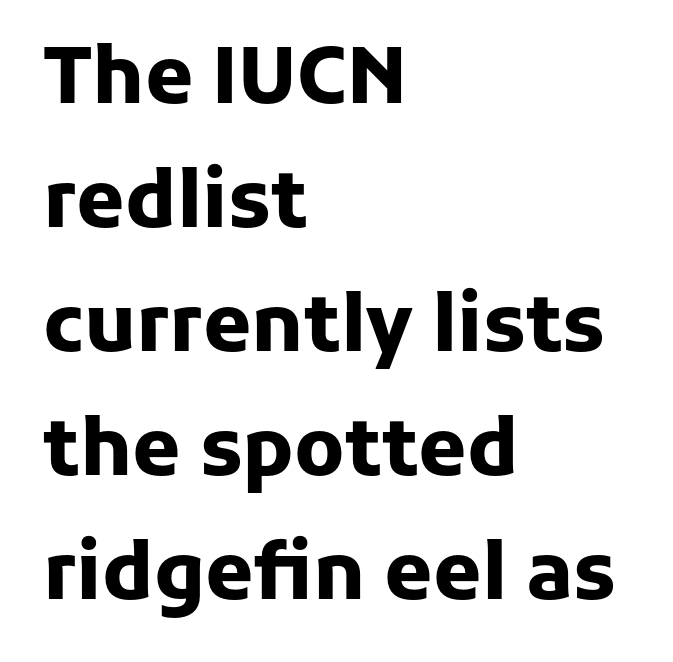
{"serif": "no", "italic": "no", "bold": "yes", "weight": "heavy", "width": "normal", "stroke_contrast": "low", "x_height": "medium", "monospaced": "no", "underline": "no", "align": "left", "line_spacing": "normal", "line_spacing_ratio": 1.59, "letter_spacing": "normal", "letter_spacing_em": 0.0, "glyph_px": 78}
